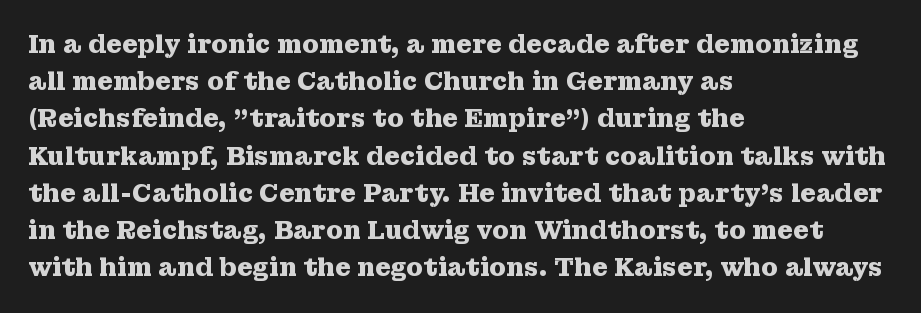
Italic: no, the glyphs are upright roman. Weight: bold. A typesetter would call this zero additional tracking. Does the copy run flush right? No — it runs flush left. In terms of leading, this rendering sits right in the middle. Quick note: underline off.
